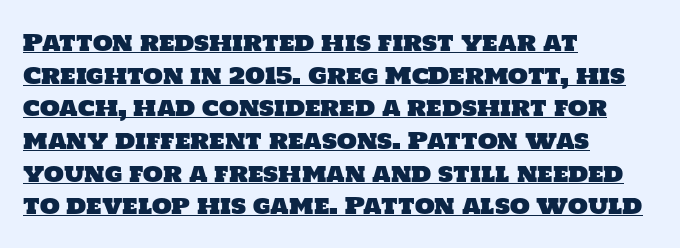
{"underline": "yes", "align": "left", "line_spacing": "normal", "line_spacing_ratio": 1.42, "letter_spacing": "normal", "letter_spacing_em": 0.0, "glyph_px": 23}
